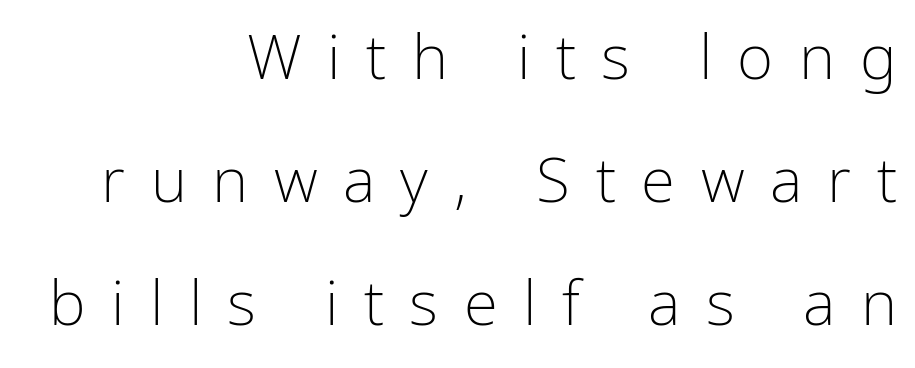
The axis of the letterforms is exactly vertical. The strip under each line holds only bare page. In terms of letterspacing, this is a distinctly airy, spread setting. Think of a printed novel: that variable character pitch is what you see here.
